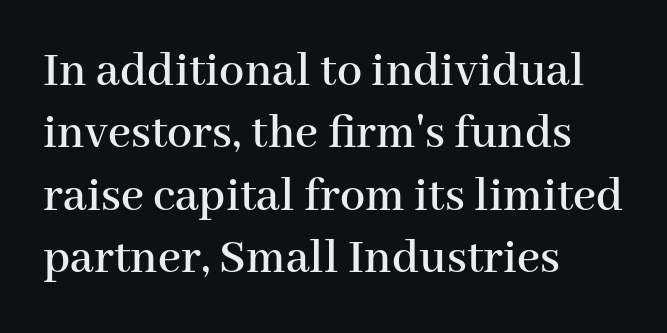
Q: Is the text italic (slanted)? A: No, it is upright.
Q: Is the typeface a serif or a sans-serif typeface? A: Serif.
Q: Is the text underlined? A: No.
Q: How is the paragraph aligned? A: Left-aligned.
Q: Is the spacing between letters normal or unusually wide? A: Normal.
Q: Is the spacing between lines tight, normal or loose? A: Normal.
Q: Width (condensed, normal, or wide)? A: Normal.
Q: Stroke contrast? A: High.
Q: x-height? A: Medium.
Q: Monospaced? A: No.
